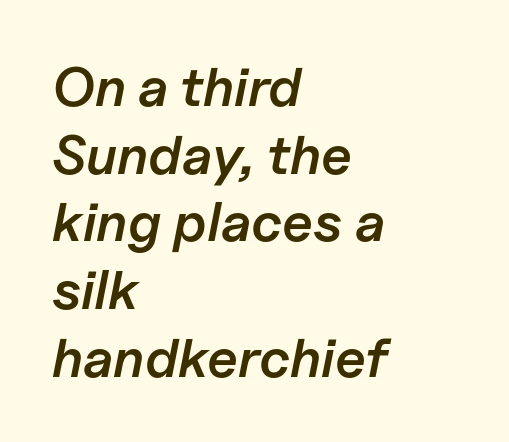
Q: Is the text bold? A: Semi-bold.
Q: Is the text italic (slanted)? A: Yes, it leans right by about 11 degrees.
Q: Is the text underlined? A: No.
Q: How is the paragraph aligned? A: Left-aligned.
Q: Is the spacing between letters normal or unusually wide? A: Normal.
Q: Width (condensed, normal, or wide)? A: Normal.
Q: Stroke contrast? A: Low.
Q: x-height? A: Medium.
Q: Monospaced? A: No.
